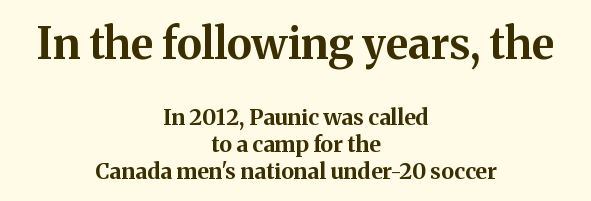
{"serif": "yes", "italic": "no", "bold": "yes", "weight": "bold", "width": "normal", "stroke_contrast": "medium", "x_height": "medium", "monospaced": "no", "underline": "no", "align": "center", "line_spacing_ratio": 1.22, "letter_spacing": "normal", "letter_spacing_em": 0.0, "larger_block": "first", "size_ratio": 1.95, "glyph_px": 43}
